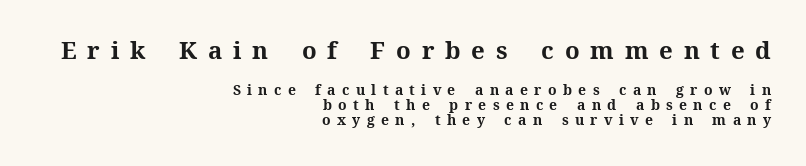
The gap between lines stays unmarked. The vertical gap from one line to the next is small. Horizontally, the lines are justified to the trailing edge only. Emphasis by weight is at full strength: bold.
